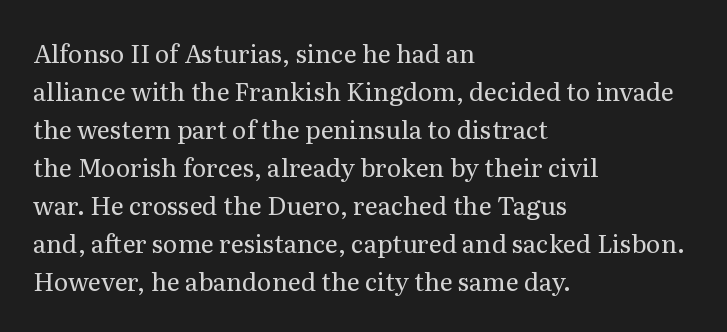
The font's upright variant was chosen for this text. The specimen omits any rule beneath the text block's lines. All the whitespace from short lines collects on the right. Tracking here is standard; glyphs follow each other at the usual distance.
